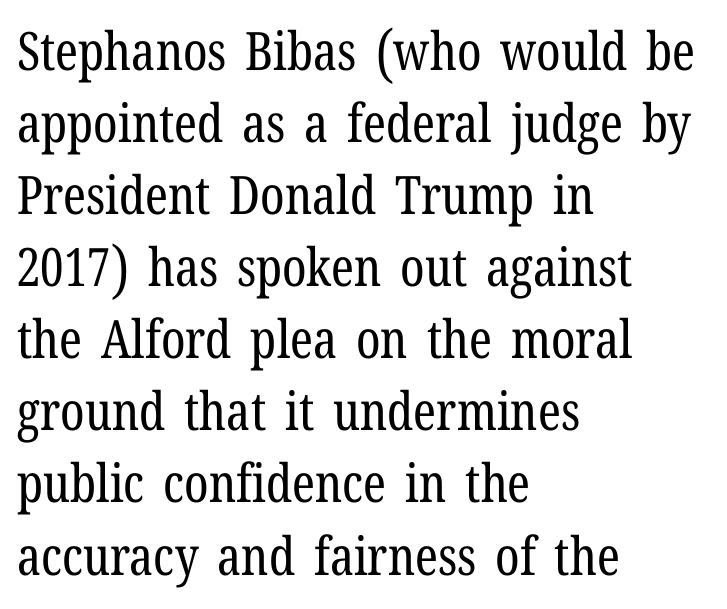
Q: Is the text bold? A: No.
Q: Is the text italic (slanted)? A: No, it is upright.
Q: Is the typeface a serif or a sans-serif typeface? A: Serif.
Q: Is the text underlined? A: No.
Q: How is the paragraph aligned? A: Left-aligned.
Q: Is the spacing between letters normal or unusually wide? A: Normal.
Q: Is the spacing between lines tight, normal or loose? A: Normal.
Q: Width (condensed, normal, or wide)? A: Condensed.
Q: Stroke contrast? A: Low.
Q: x-height? A: Medium.
Q: Monospaced? A: No.
